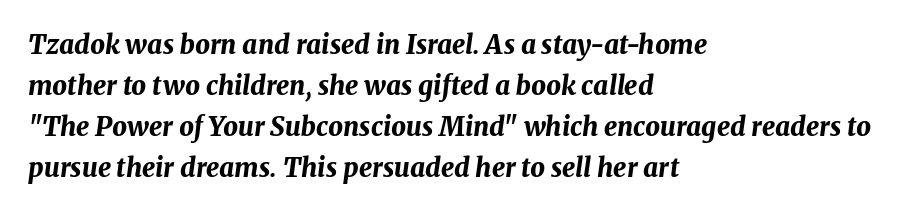
This is oblique type, the kind used for emphasis or titles. Whoever set this chose a conventional vertical rhythm. Lines of text with bare space underneath. A dark, heavy texture on the line: the type is bold. Nothing unusual about the tracking: characters are spaced as the font intends. Which margin do the lines hug? The left one — the right edge is uneven.
